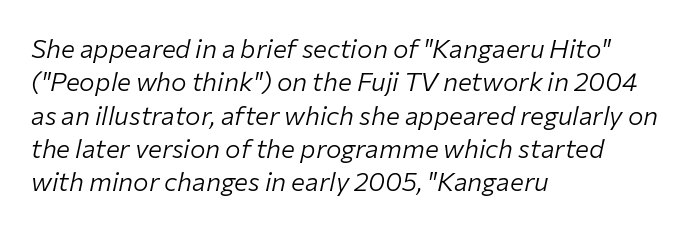
Q: Is the text bold? A: No.
Q: Is the text italic (slanted)? A: Yes, it leans right by about 12 degrees.
Q: Is the text underlined? A: No.
Q: How is the paragraph aligned? A: Left-aligned.
Q: Is the spacing between letters normal or unusually wide? A: Normal.
Q: Is the spacing between lines tight, normal or loose? A: Normal.
